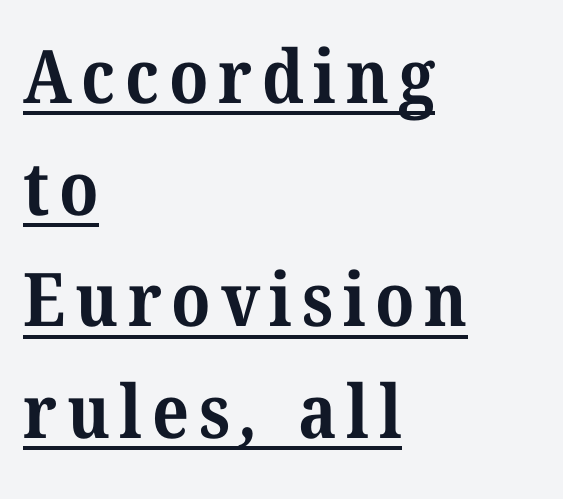
The image shows 74 px bold serif type; set left-aligned, normal line spacing (1.51x), underlined; medium stroke contrast and a medium x-height.
